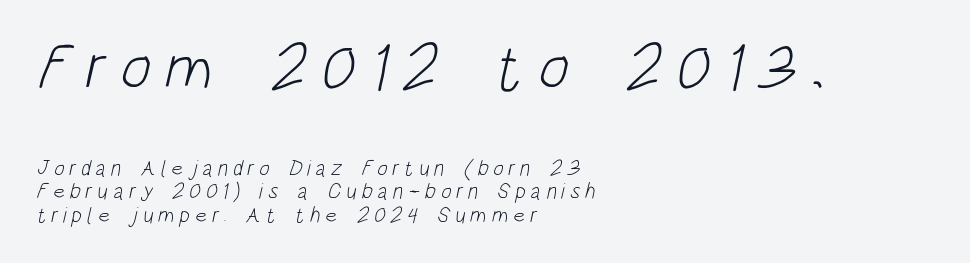
Q: Is the text bold? A: No.
Q: Is the typeface a serif or a sans-serif typeface? A: Sans-serif.
Q: Is the text underlined? A: No.
Q: How is the paragraph aligned? A: Left-aligned.
Q: Is the spacing between letters normal or unusually wide? A: Unusually wide.
Q: Is the spacing between lines tight, normal or loose? A: Tight.
Q: Which block of text is set in a larger size, the first (top) or the second (bottom)? A: The first (top) one.
Q: Width (condensed, normal, or wide)? A: Condensed.
Q: Stroke contrast? A: Low.
Q: x-height? A: Large.
Q: Monospaced? A: No.
